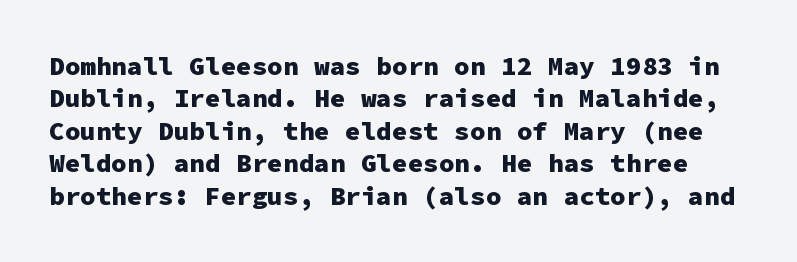
Q: Is the text bold? A: Yes.
Q: Is the text italic (slanted)? A: No, it is upright.
Q: Is the text underlined? A: No.
Q: Is the spacing between letters normal or unusually wide? A: Normal.
Q: Is the spacing between lines tight, normal or loose? A: Normal.
